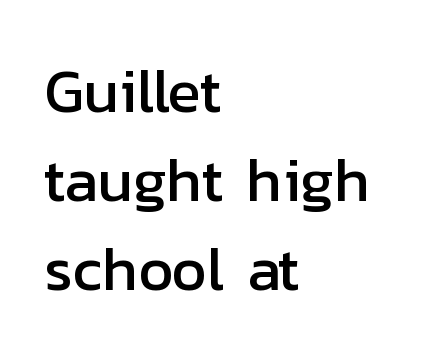
The image shows 61 px sans-serif type, upright; set left-aligned, normal line spacing (1.46x), normal letter spacing, not underlined; low stroke contrast and a medium x-height.
